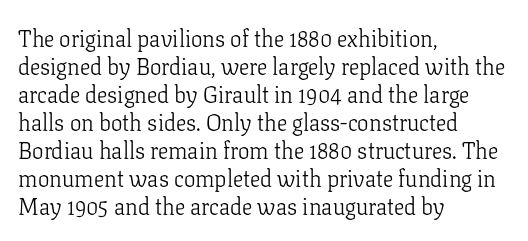
The image shows 23 px text type, upright; set left-aligned, line spacing 1.22x, normal letter spacing, not underlined.
